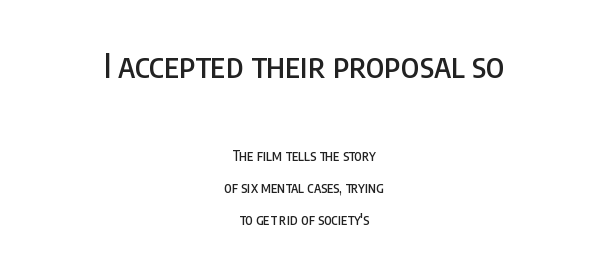
The font family rendered here belongs to the sans-serif group. Default kerning and tracking; the words read as compact shapes. Students, observe: this is what heavily led, spacious text looks like. Plain, unruled lines of type. Visually the block forms a symmetrical silhouette, jagged on both flanks. Upright lettering throughout.
